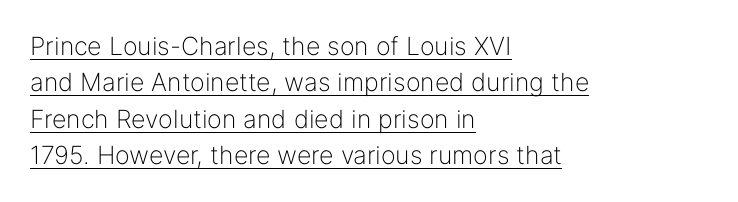
{"italic": "no", "bold": "no", "underline": "yes", "align": "left", "line_spacing": "normal", "line_spacing_ratio": 1.46, "letter_spacing": "normal", "letter_spacing_em": 0.0, "glyph_px": 25}
